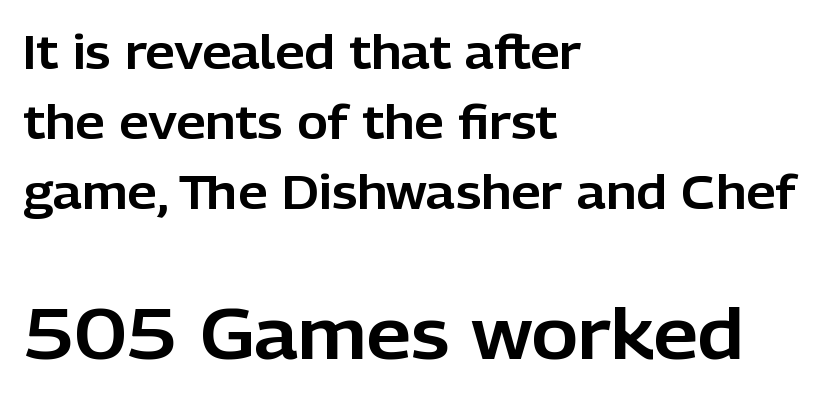
{"serif": "no", "italic": "no", "width": "normal", "stroke_contrast": "low", "x_height": "medium", "monospaced": "no", "underline": "no", "align": "left", "line_spacing": "normal", "line_spacing_ratio": 1.49, "letter_spacing": "normal", "letter_spacing_em": 0.0, "larger_block": "second", "size_ratio": 1.51, "glyph_px": 71}
